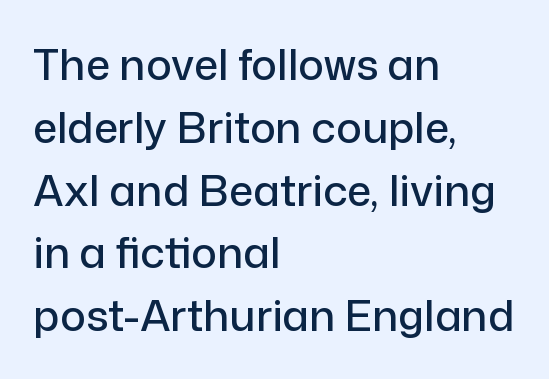
Just letters on the line, the space beneath them empty. Which margin do the lines hug? The left one — the right edge is uneven. A roman cut, with each character standing at attention. Character widths vary here, with narrow letters taking less room than wide ones.
